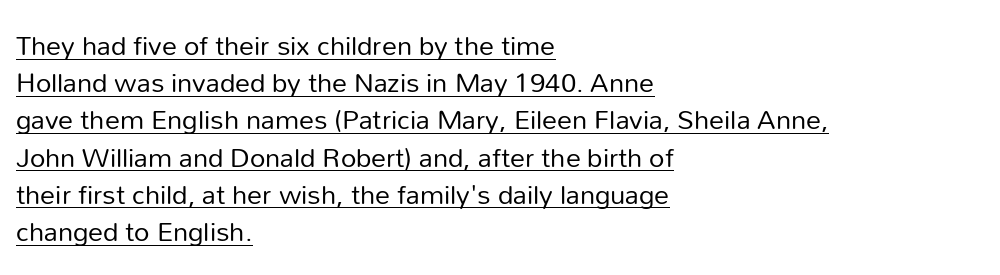
The image shows 30 px regular-weight sans-serif type, upright; set left-aligned, line spacing 1.24x, normal letter spacing, underlined; low stroke contrast and a medium x-height.
